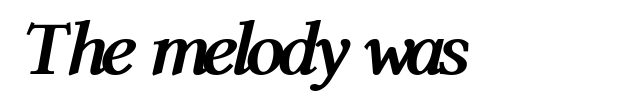
Q: Is the text bold? A: Yes.
Q: Is the text italic (slanted)? A: Yes, it leans right by about 12 degrees.
Q: Is the text underlined? A: No.
Q: How is the paragraph aligned? A: Left-aligned.
Q: Is the spacing between letters normal or unusually wide? A: Normal.
Q: Width (condensed, normal, or wide)? A: Condensed.
Q: Stroke contrast? A: Medium.
Q: x-height? A: Medium.
Q: Monospaced? A: No.
